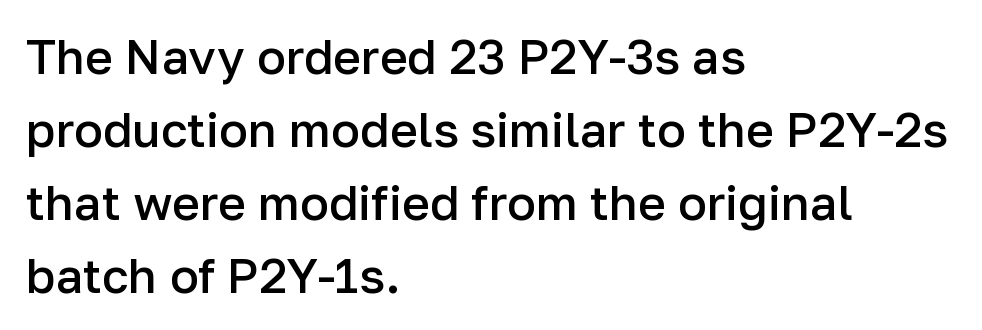
The image shows 48 px semibold sans-serif type, upright; set left-aligned, normal line spacing (1.52x), normal letter spacing, not underlined; low stroke contrast and a medium x-height.
